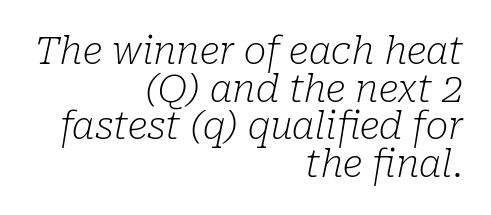
{"serif": "yes", "italic": "yes", "lean": "right", "slant_degrees": 10, "bold": "no", "weight": "light", "width": "normal", "stroke_contrast": "low", "x_height": "medium", "monospaced": "no", "underline": "no", "align": "right", "line_spacing": "tight", "line_spacing_ratio": 0.99, "letter_spacing": "normal", "letter_spacing_em": 0.0, "glyph_px": 38}
